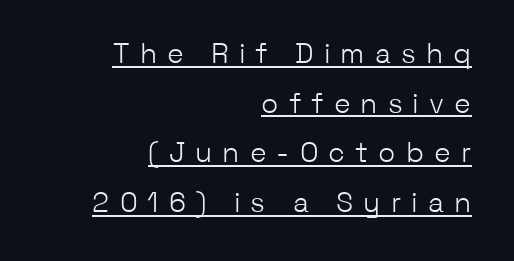
Q: Is the text bold? A: No.
Q: Is the text italic (slanted)? A: No, it is upright.
Q: Is the typeface a serif or a sans-serif typeface? A: Sans-serif.
Q: Is the text underlined? A: Yes.
Q: How is the paragraph aligned? A: Right-aligned.
Q: Is the spacing between letters normal or unusually wide? A: Unusually wide.
Q: Width (condensed, normal, or wide)? A: Normal.
Q: Stroke contrast? A: Low.
Q: x-height? A: Medium.
Q: Monospaced? A: No.
